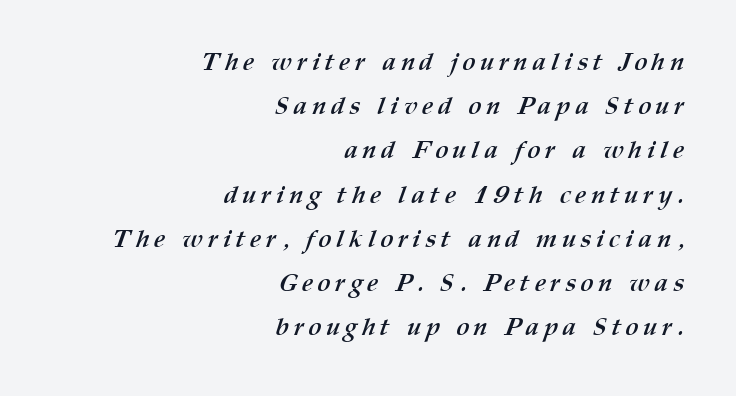
The image shows 25 px bold type; set right-aligned, line spacing 1.77x, not underlined.
